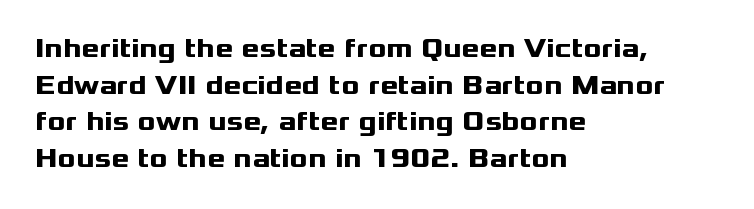
The image shows 27 px bold type, upright; set left-aligned, normal line spacing (1.36x), normal letter spacing, not underlined.
